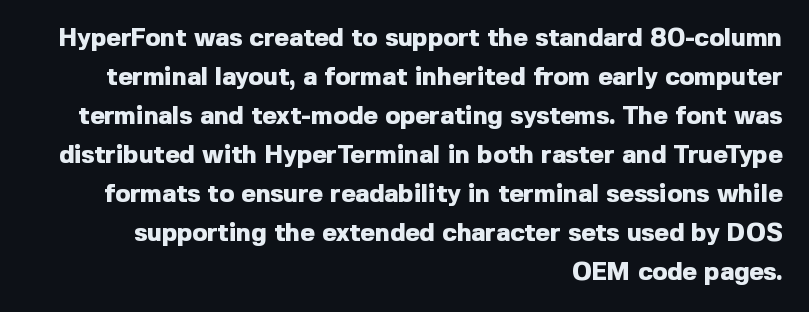
The image shows 25 px bold type, upright; set right-aligned, normal line spacing (1.56x), normal letter spacing, not underlined.
